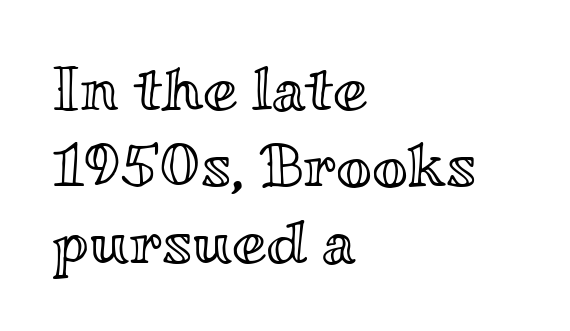
The image shows 62 px wide type, upright; set left-aligned, line spacing 1.23x, normal letter spacing, not underlined; a small x-height.
